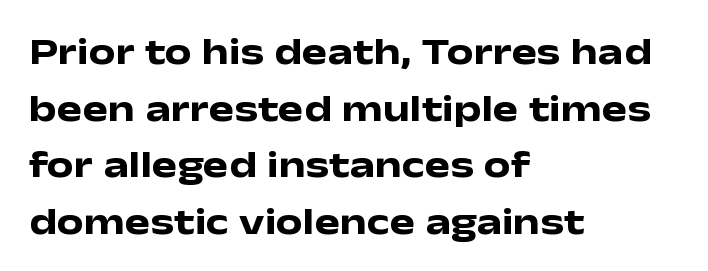
Q: Is the text bold? A: Yes.
Q: Is the text italic (slanted)? A: No, it is upright.
Q: Is the typeface a serif or a sans-serif typeface? A: Sans-serif.
Q: Is the text underlined? A: No.
Q: How is the paragraph aligned? A: Left-aligned.
Q: Is the spacing between letters normal or unusually wide? A: Normal.
Q: Is the spacing between lines tight, normal or loose? A: Normal.
Q: Width (condensed, normal, or wide)? A: Wide.
Q: Stroke contrast? A: Low.
Q: x-height? A: Medium.
Q: Monospaced? A: No.
